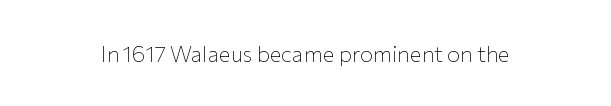
The image shows 22 px text type, upright; set normal letter spacing, not underlined.
